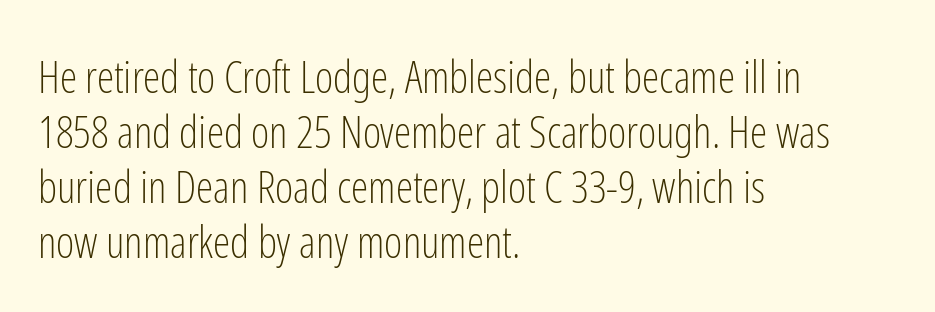
The image shows 44 px light, condensed sans-serif type, upright; set left-aligned, normal line spacing (1.25x), normal letter spacing, not underlined; low stroke contrast and a medium x-height.
